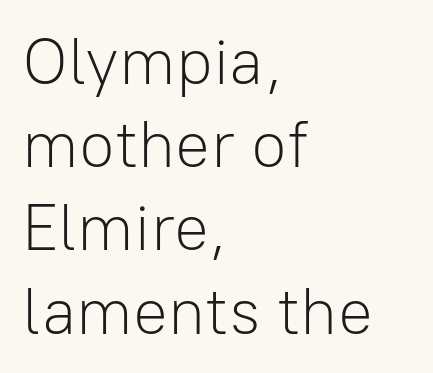
Horizontal alignment here is leftward, the default for most running prose. Is this a fixed-width face? No — the glyphs have proportional, varying widths. A quiet, ordinary-to-light weight characterises the typeface. It's the straight-up-and-down kind of type. The baseline area is clear. The horizontal fit of the characters is conventional and even.
